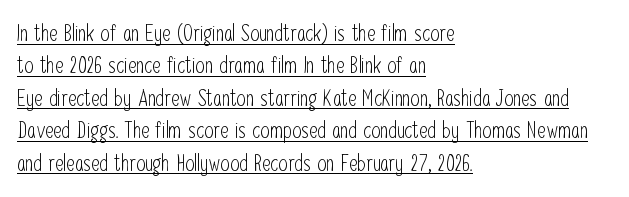
The image shows 23 px text type, upright; set left-aligned, normal line spacing (1.41x), normal letter spacing, underlined.
